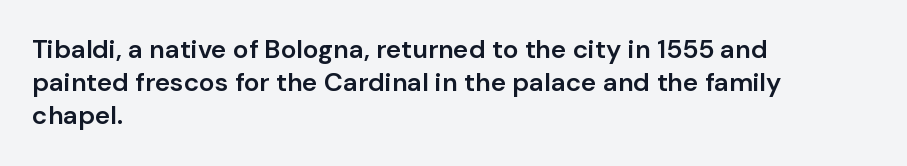
The image shows 26 px text type, upright; set left-aligned, normal line spacing (1.27x), normal letter spacing, not underlined.
